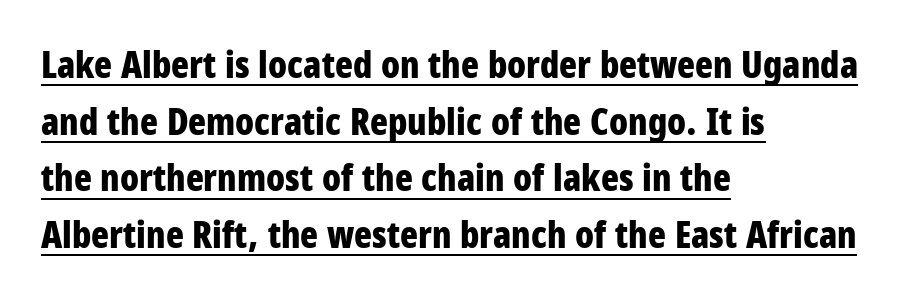
When letters stand straight like this, we call the style roman or upright. Is the letter spacing exaggerated? No — it looks like the ordinary default. Type style note: lacks serifs. Character widths vary here, with narrow letters taking less room than wide ones. The string is rendered with underlining switched on. The block of text has a typical density, with ordinary space between rows.
